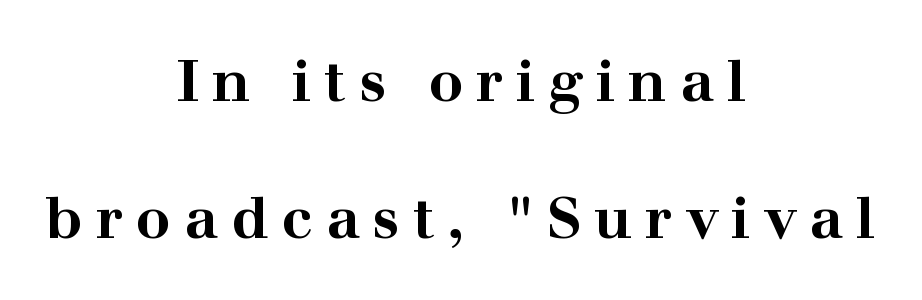
Q: Is the text bold? A: Yes.
Q: Is the text italic (slanted)? A: No, it is upright.
Q: Is the typeface a serif or a sans-serif typeface? A: Serif.
Q: Is the text underlined? A: No.
Q: How is the paragraph aligned? A: Centered.
Q: Is the spacing between letters normal or unusually wide? A: Unusually wide.
Q: Is the spacing between lines tight, normal or loose? A: Loose.
Q: Width (condensed, normal, or wide)? A: Wide.
Q: Stroke contrast? A: High.
Q: x-height? A: Medium.
Q: Monospaced? A: No.
